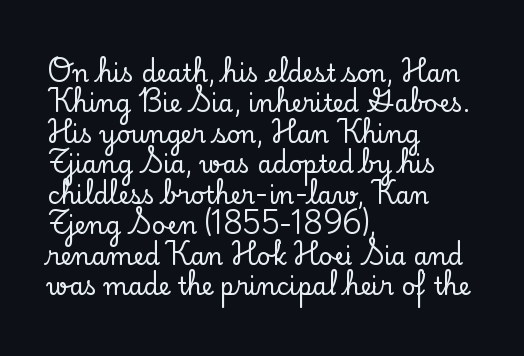
The image shows 24 px text type, upright; set left-aligned, normal line spacing (1.27x), normal letter spacing, not underlined.
